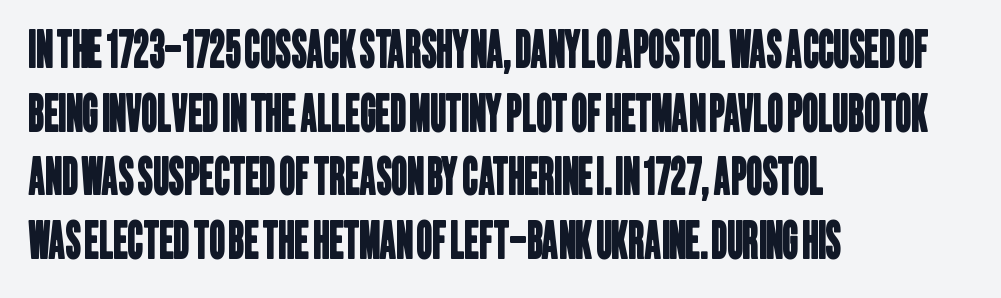
Layout note: lines flush left. The passage shown is typed in a proportional face where columns would drift. Honestly, there is no underline to notice here at all. Serifs: no, the terminals of the letterforms are clean.
